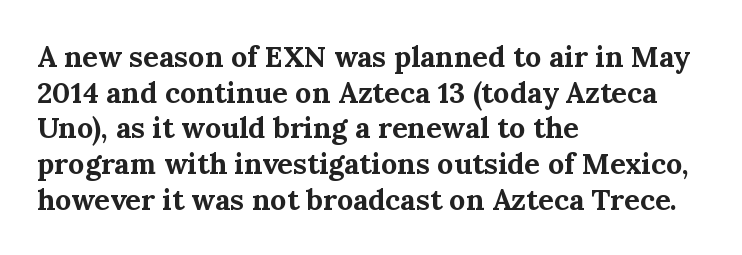
{"serif": "yes", "italic": "no", "bold": "yes", "weight": "bold", "width": "normal", "stroke_contrast": "medium", "x_height": "medium", "monospaced": "no", "underline": "no", "align": "left", "line_spacing_ratio": 1.23, "letter_spacing": "normal", "letter_spacing_em": 0.0, "glyph_px": 29}
